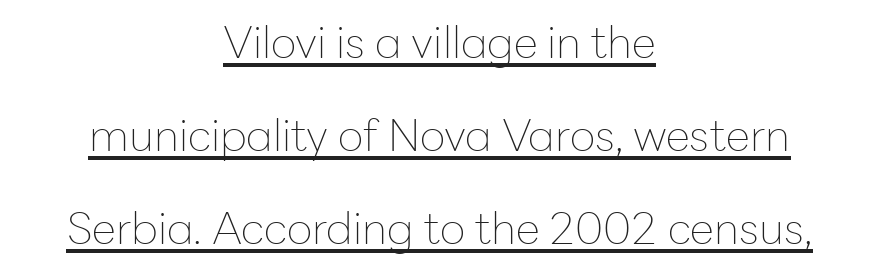
Nope, no serifs anywhere on these letters. Unlike italic type, these characters show no tilt at all. Notice the wide empty band between every row — that's loose leading. The rendering uses the underline text-decoration. Line starts and ends both wander, symmetrically.
